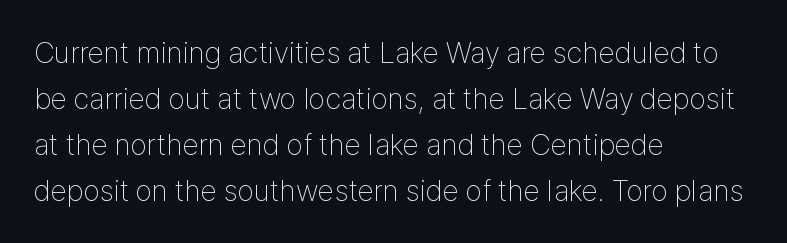
The image shows 30 px thin, condensed sans-serif type, upright; set left-aligned, normal line spacing (1.53x), normal letter spacing, not underlined; low stroke contrast and a medium x-height.
